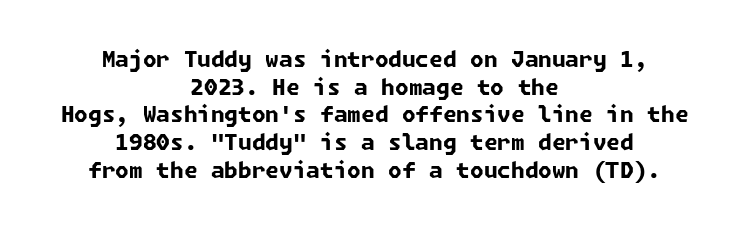
The paragraph has two soft edges and a firm central axis. Caption: standard tracking, unaltered. Each new line begins a customary step beneath the previous one. As a designer I'd log this as weight 700, bold. Underline: absent.
